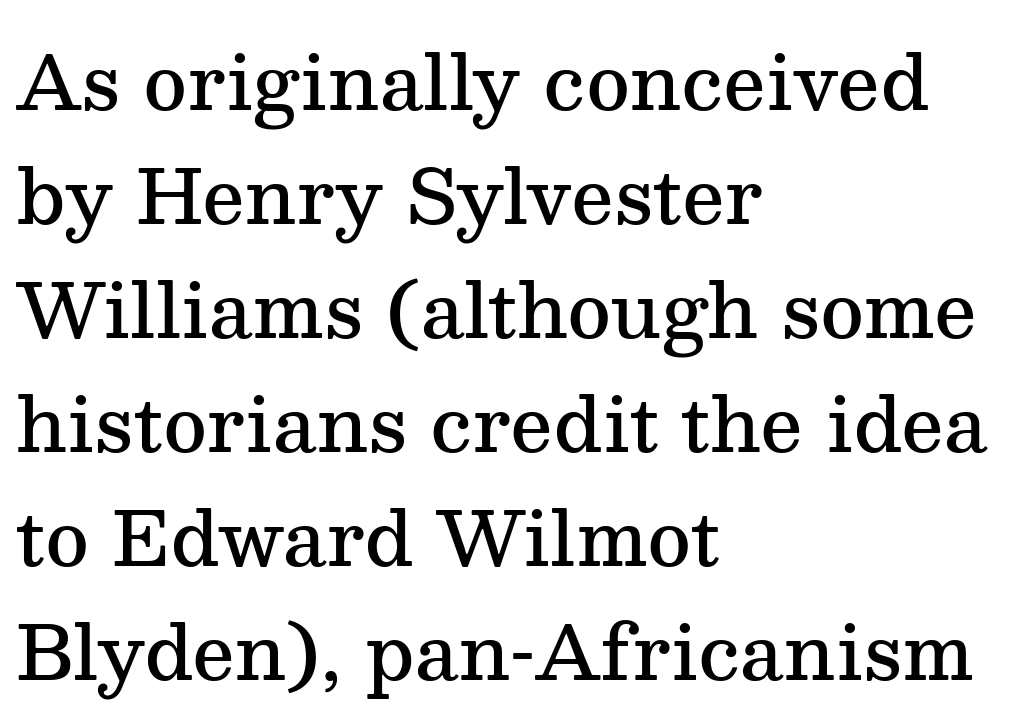
{"serif": "yes", "italic": "no", "bold": "semi", "weight": "semibold", "width": "normal", "stroke_contrast": "medium", "x_height": "medium", "monospaced": "no", "underline": "no", "align": "left", "line_spacing": "normal", "line_spacing_ratio": 1.52, "letter_spacing": "normal", "letter_spacing_em": 0.0, "glyph_px": 75}
